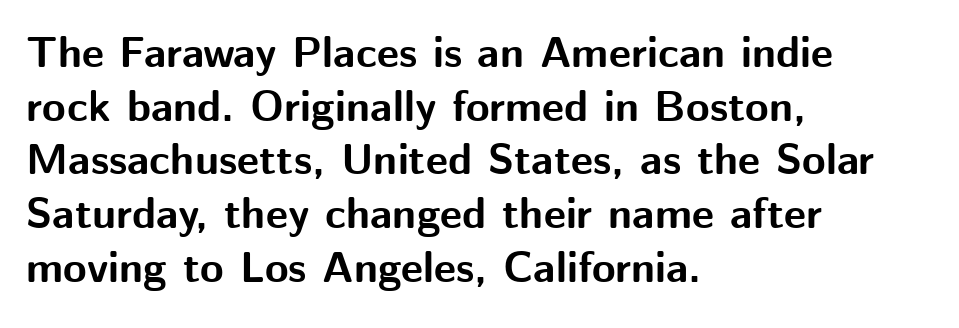
Successive baselines arrive at the customary interval. Spacing verdict: proportional, widths tailored to each character. Type without underlining. Serifs: no, the terminals of the letterforms are clean. The passage is arranged the way most books set body copy — flush left.
